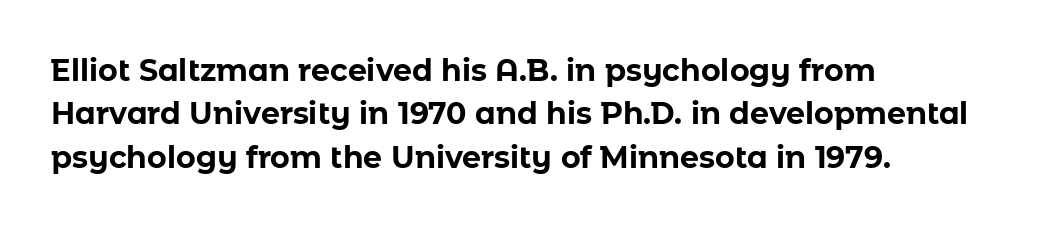
The image shows 30 px bold sans-serif type, upright; set left-aligned, normal line spacing (1.45x), normal letter spacing, not underlined; low stroke contrast and a medium x-height.
